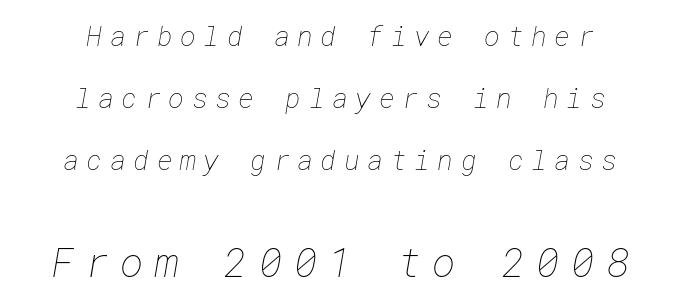
{"bold": "no", "weight": "thin", "width": "normal", "stroke_contrast": "low", "x_height": "medium", "underline": "no", "align": "center", "line_spacing": "loose", "line_spacing_ratio": 2.3, "letter_spacing": "wide", "letter_spacing_em": 0.28, "larger_block": "second", "size_ratio": 1.48, "glyph_px": 40}
